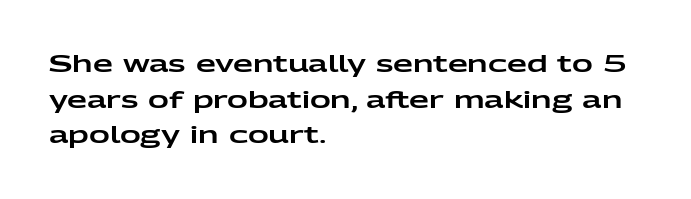
Q: Is the text italic (slanted)? A: No, it is upright.
Q: Is the text underlined? A: No.
Q: How is the paragraph aligned? A: Left-aligned.
Q: Is the spacing between letters normal or unusually wide? A: Normal.
Q: Is the spacing between lines tight, normal or loose? A: Normal.
